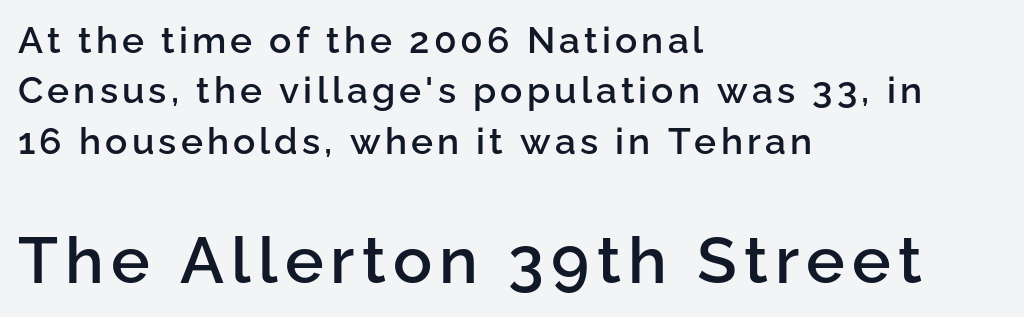
Q: Is the text bold? A: Semi-bold.
Q: Is the text italic (slanted)? A: No, it is upright.
Q: Is the typeface a serif or a sans-serif typeface? A: Sans-serif.
Q: Is the text underlined? A: No.
Q: How is the paragraph aligned? A: Left-aligned.
Q: Is the spacing between lines tight, normal or loose? A: Normal.
Q: Which block of text is set in a larger size, the first (top) or the second (bottom)? A: The second (bottom) one.
Q: Width (condensed, normal, or wide)? A: Normal.
Q: Stroke contrast? A: Low.
Q: x-height? A: Medium.
Q: Monospaced? A: No.
